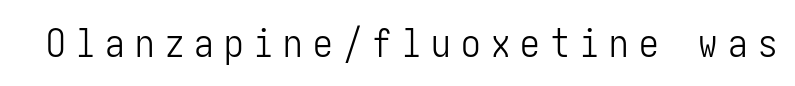
Q: Is the text bold? A: No.
Q: Is the text italic (slanted)? A: No, it is upright.
Q: Is the typeface a serif or a sans-serif typeface? A: Sans-serif.
Q: Is the text underlined? A: No.
Q: Is the spacing between letters normal or unusually wide? A: Unusually wide.
Q: Width (condensed, normal, or wide)? A: Condensed.
Q: Stroke contrast? A: Low.
Q: x-height? A: Medium.
